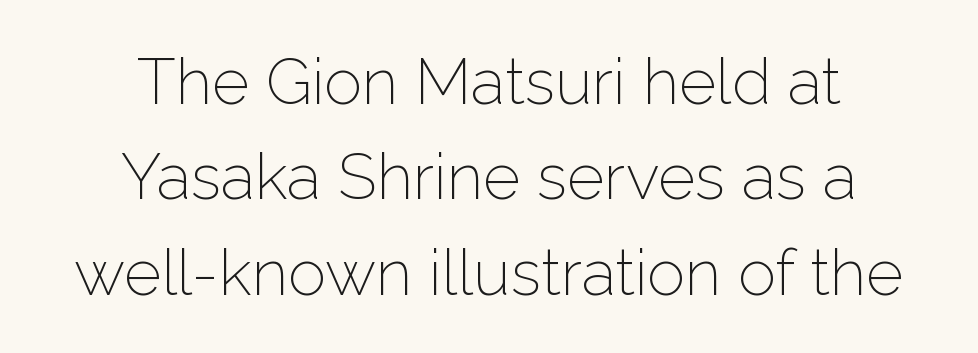
Q: Is the text bold? A: No.
Q: Is the text italic (slanted)? A: No, it is upright.
Q: Is the typeface a serif or a sans-serif typeface? A: Sans-serif.
Q: Is the text underlined? A: No.
Q: How is the paragraph aligned? A: Centered.
Q: Is the spacing between letters normal or unusually wide? A: Normal.
Q: Is the spacing between lines tight, normal or loose? A: Normal.
Q: Width (condensed, normal, or wide)? A: Normal.
Q: Stroke contrast? A: Low.
Q: x-height? A: Medium.
Q: Monospaced? A: No.
